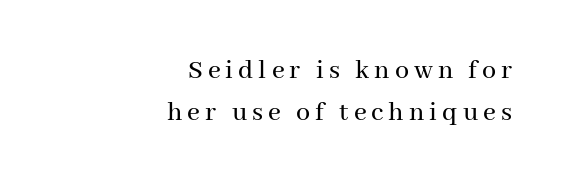
Each new line begins a customary step beneath the previous one. Unlike a clean sans, this face finishes its strokes with serifs. Casual observation: everything's shoved over to the right. Letters rest on an invisible, unmarked baseline. Italic? Not at all — the glyphs are vertical.
